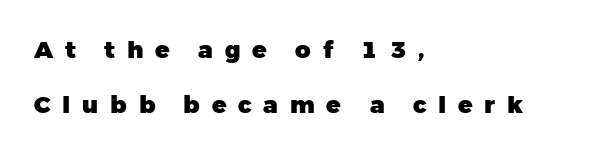
The image shows 24 px bold type, upright; set left-aligned, loose line spacing (2.29x), unusually wide letter spacing (+0.49 em), not underlined.
